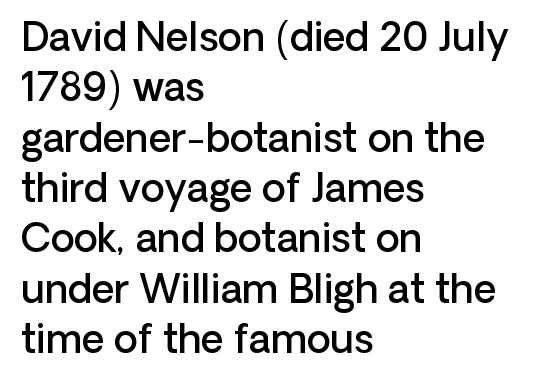
Q: Is the text bold? A: Semi-bold.
Q: Is the text italic (slanted)? A: No, it is upright.
Q: Is the typeface a serif or a sans-serif typeface? A: Sans-serif.
Q: Is the text underlined? A: No.
Q: How is the paragraph aligned? A: Left-aligned.
Q: Is the spacing between letters normal or unusually wide? A: Normal.
Q: Is the spacing between lines tight, normal or loose? A: Normal.
Q: Width (condensed, normal, or wide)? A: Normal.
Q: Stroke contrast? A: Low.
Q: x-height? A: Medium.
Q: Monospaced? A: No.
